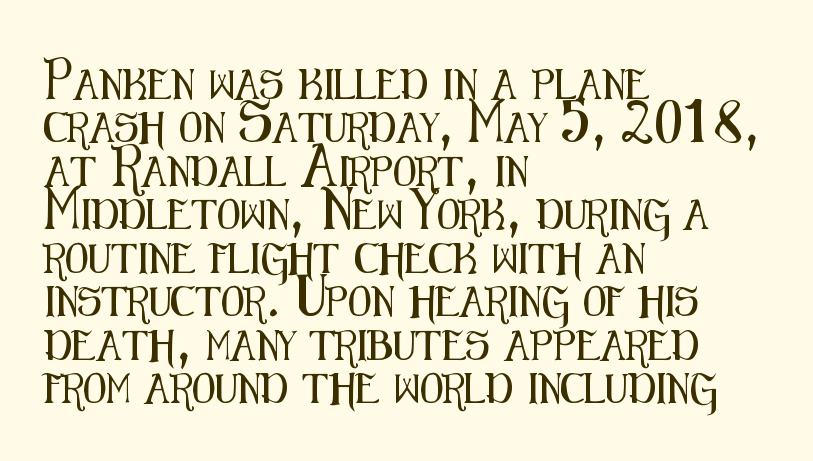
These lines sit exactly where default settings would place them. Has an underline been added? It has not. Every row of glyphs begins at an identical x-position on the left. When letters stand straight like this, we call the style roman or upright. The face used here is proportionally spaced, like ordinary book or web type.
